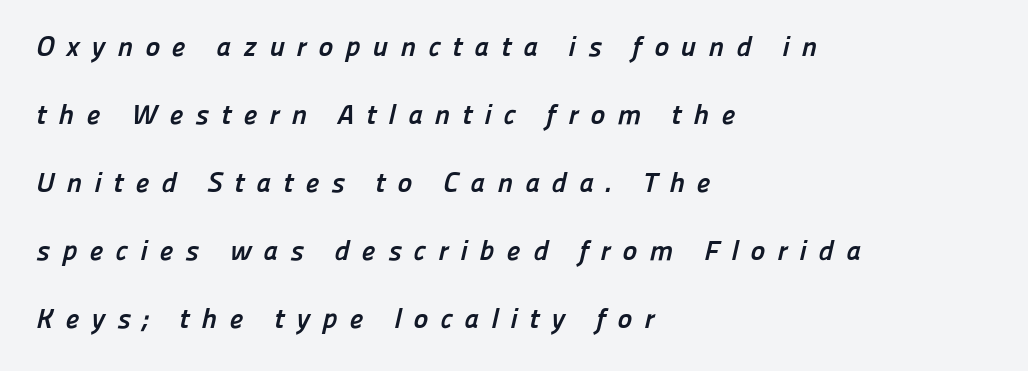
Q: Is the text bold? A: Yes.
Q: Is the typeface a serif or a sans-serif typeface? A: Sans-serif.
Q: Is the text underlined? A: No.
Q: How is the paragraph aligned? A: Left-aligned.
Q: Is the spacing between letters normal or unusually wide? A: Unusually wide.
Q: Is the spacing between lines tight, normal or loose? A: Loose.
Q: Width (condensed, normal, or wide)? A: Normal.
Q: Stroke contrast? A: Low.
Q: x-height? A: Medium.
Q: Monospaced? A: No.
